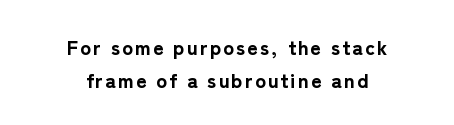
{"italic": "no", "bold": "yes", "underline": "no", "align": "center", "line_spacing": "normal", "line_spacing_ratio": 1.63, "glyph_px": 20}
